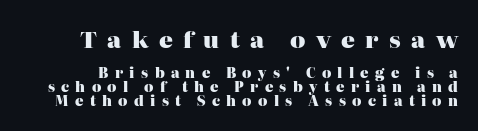
The image shows 23 px bold type, upright; set tight line spacing (0.99x), unusually wide letter spacing (+0.45 em), not underlined; the first (top) block is 1.64x larger.
